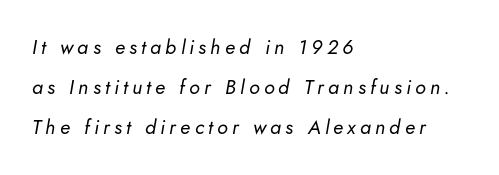
The image shows 20 px text type, italic (leaning right); set left-aligned, loose line spacing (2.01x), unusually wide letter spacing (+0.21 em), not underlined.
